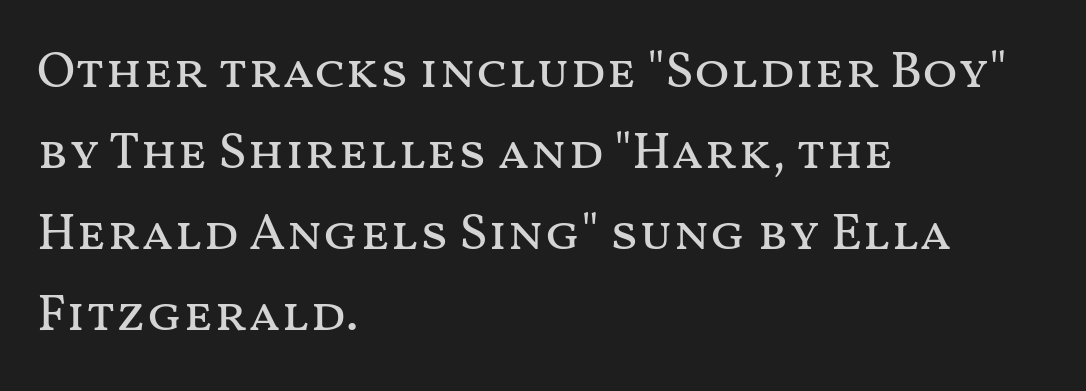
The image shows 52 px regular-weight, wide type, upright; set left-aligned, normal line spacing (1.56x), normal letter spacing, not underlined; medium stroke contrast and a medium x-height.
